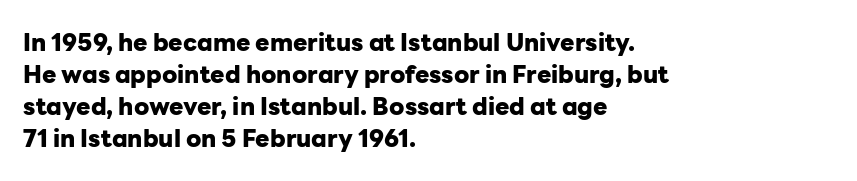
{"italic": "no", "bold": "yes", "underline": "no", "align": "left", "line_spacing": "normal", "line_spacing_ratio": 1.33, "letter_spacing": "normal", "letter_spacing_em": 0.0, "glyph_px": 24}
